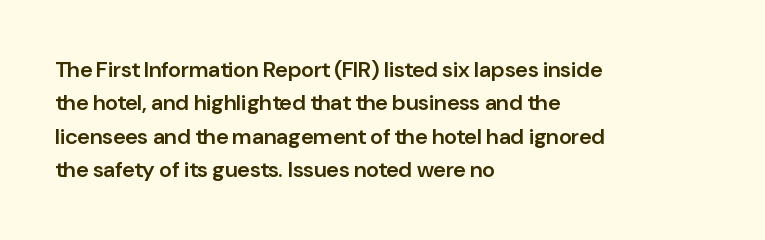
Q: Is the text bold? A: Semi-bold.
Q: Is the text italic (slanted)? A: No, it is upright.
Q: Is the text underlined? A: No.
Q: How is the paragraph aligned? A: Left-aligned.
Q: Is the spacing between letters normal or unusually wide? A: Normal.
Q: Is the spacing between lines tight, normal or loose? A: Normal.
